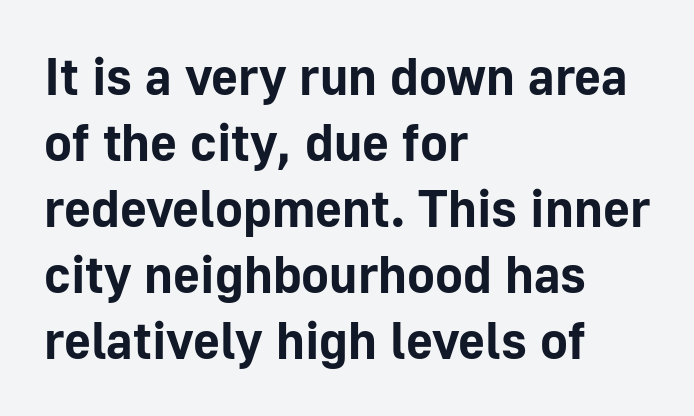
The image shows 52 px bold sans-serif type, upright; set left-aligned, normal line spacing (1.27x), normal letter spacing, not underlined; low stroke contrast and a medium x-height.
